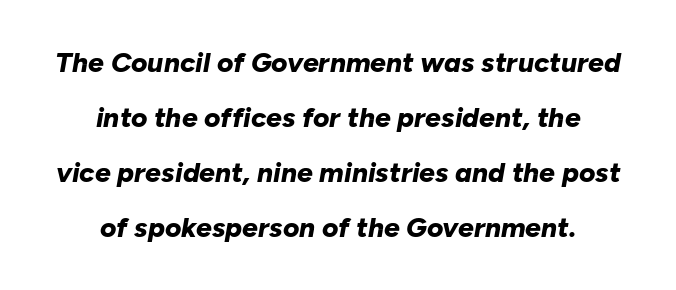
The image shows 28 px bold type, italic (leaning right); set centered, loose line spacing (1.97x), normal letter spacing, not underlined; low stroke contrast and a medium x-height.
